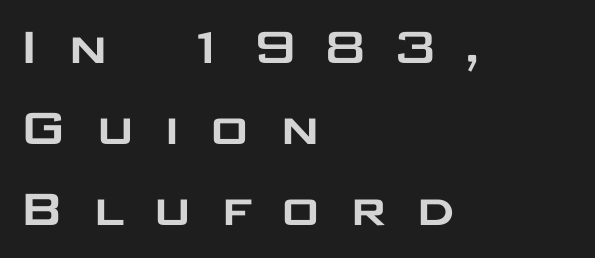
Q: Is the text italic (slanted)? A: No, it is upright.
Q: Is the typeface a serif or a sans-serif typeface? A: Sans-serif.
Q: Is the text underlined? A: No.
Q: How is the paragraph aligned? A: Left-aligned.
Q: Is the spacing between letters normal or unusually wide? A: Unusually wide.
Q: Is the spacing between lines tight, normal or loose? A: Normal.
Q: Width (condensed, normal, or wide)? A: Wide.
Q: Stroke contrast? A: Low.
Q: x-height? A: Large.
Q: Monospaced? A: No.
